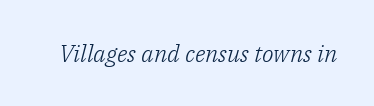
On a weight scale, this lands at 450 or below. The axis of the letterforms is tilted away from vertical. Nobody drew a line under any word here. Nobody touched the tracking dial on this one.
